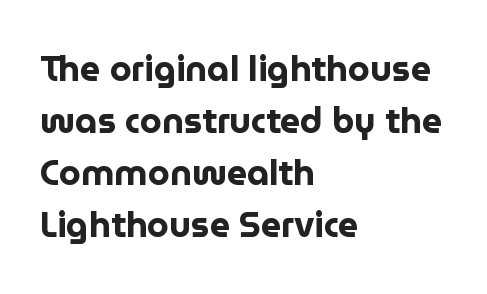
The image shows 35 px bold sans-serif type, upright; set left-aligned, normal line spacing (1.49x), normal letter spacing, not underlined; low stroke contrast and a medium x-height.
